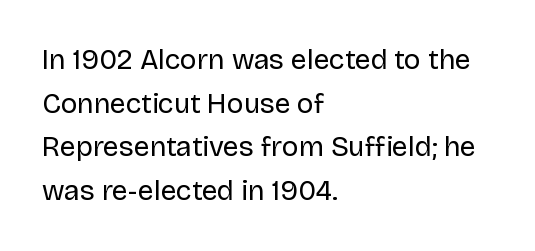
Q: Is the text bold? A: No.
Q: Is the text italic (slanted)? A: No, it is upright.
Q: Is the typeface a serif or a sans-serif typeface? A: Sans-serif.
Q: Is the text underlined? A: No.
Q: How is the paragraph aligned? A: Left-aligned.
Q: Is the spacing between letters normal or unusually wide? A: Normal.
Q: Is the spacing between lines tight, normal or loose? A: Normal.
Q: Width (condensed, normal, or wide)? A: Normal.
Q: Stroke contrast? A: Low.
Q: x-height? A: Large.
Q: Monospaced? A: No.
